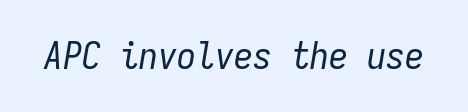
Q: Is the text bold? A: No.
Q: Is the text italic (slanted)? A: Yes, it leans right by about 9 degrees.
Q: Is the text underlined? A: No.
Q: Is the spacing between letters normal or unusually wide? A: Normal.
Q: Width (condensed, normal, or wide)? A: Condensed.
Q: Stroke contrast? A: Low.
Q: x-height? A: Medium.
Q: Monospaced? A: Yes.
